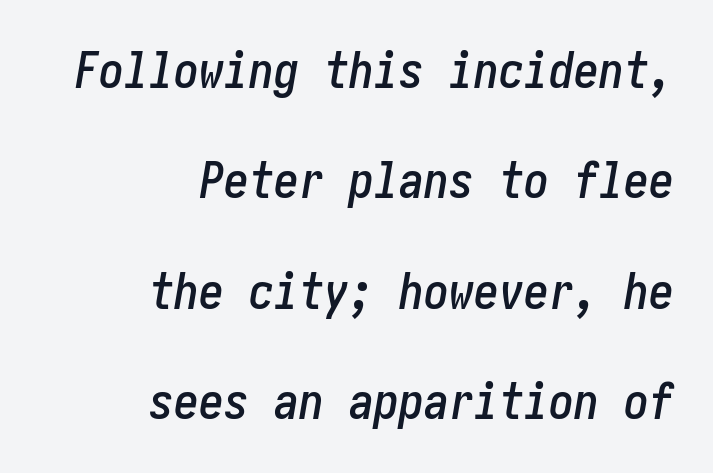
Q: Is the text italic (slanted)? A: Yes, it leans right by about 10 degrees.
Q: Is the text underlined? A: No.
Q: How is the paragraph aligned? A: Right-aligned.
Q: Is the spacing between letters normal or unusually wide? A: Normal.
Q: Is the spacing between lines tight, normal or loose? A: Loose.
Q: Width (condensed, normal, or wide)? A: Condensed.
Q: Stroke contrast? A: Low.
Q: x-height? A: Medium.
